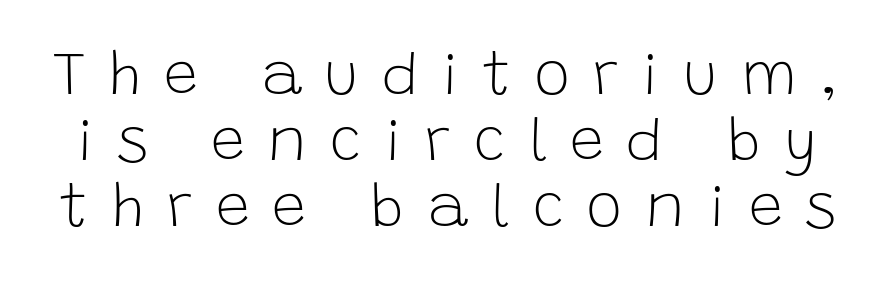
Q: Is the text bold? A: No.
Q: Is the text italic (slanted)? A: No, it is upright.
Q: Is the typeface a serif or a sans-serif typeface? A: Sans-serif.
Q: Is the text underlined? A: No.
Q: Is the spacing between letters normal or unusually wide? A: Unusually wide.
Q: Is the spacing between lines tight, normal or loose? A: Tight.
Q: Width (condensed, normal, or wide)? A: Normal.
Q: Stroke contrast? A: Low.
Q: x-height? A: Large.
Q: Monospaced? A: No.
